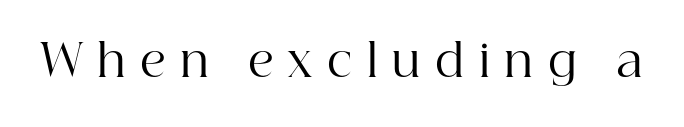
Q: Is the text bold? A: No.
Q: Is the text italic (slanted)? A: No, it is upright.
Q: Is the typeface a serif or a sans-serif typeface? A: Serif.
Q: Is the text underlined? A: No.
Q: Is the spacing between letters normal or unusually wide? A: Unusually wide.
Q: Width (condensed, normal, or wide)? A: Normal.
Q: Stroke contrast? A: High.
Q: x-height? A: Medium.
Q: Monospaced? A: No.
